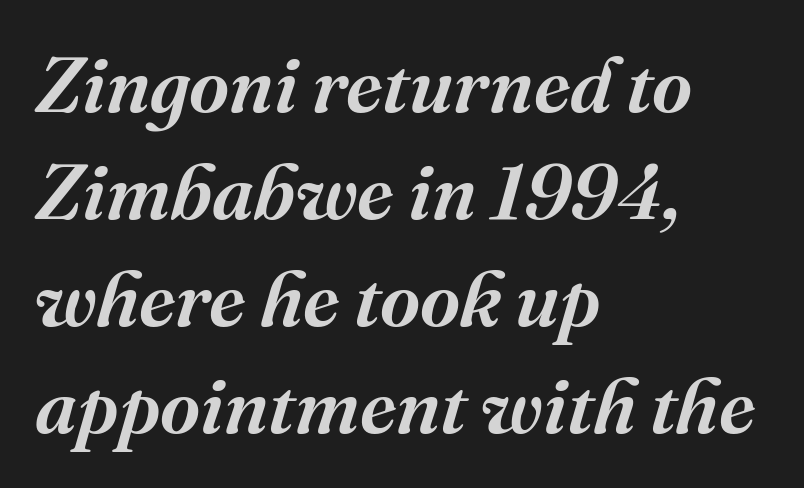
A classic flush-left, rag-right setting is used for this passage. No word sits above an underline. A serif font was chosen for this passage. Characters are canted at an angle relative to the baseline's perpendicular. Rows of type keep a routine distance in the vertical direction. There is no visible air inserted between adjacent glyphs.
